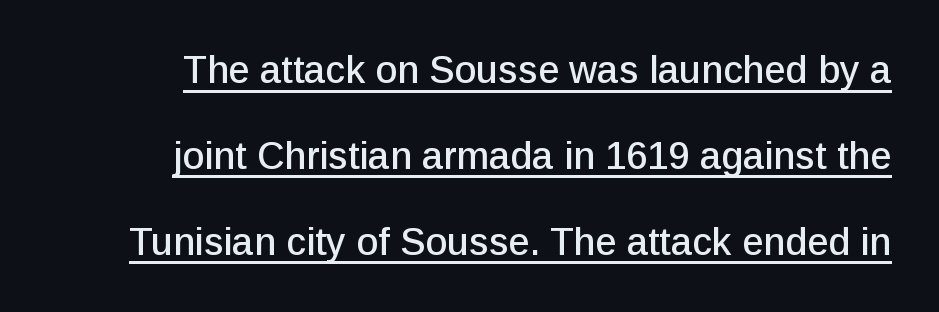
Letter spacing: default. Rendered with straight, roman letterforms. The face used here is proportionally spaced, like ordinary book or web type. In terms of letterform style, serifs are entirely absent.
